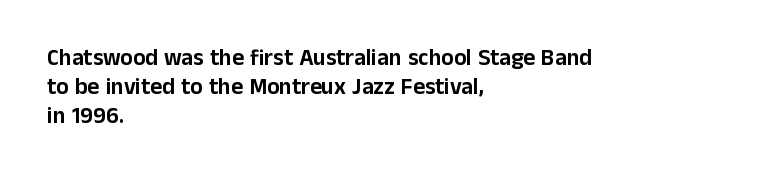
Interline gaps are of average width in this sample. Short note: letters normally spaced. Posture: vertical. The strip under each line holds only bare page. Which margin do the lines hug? The left one — the right edge is uneven.
